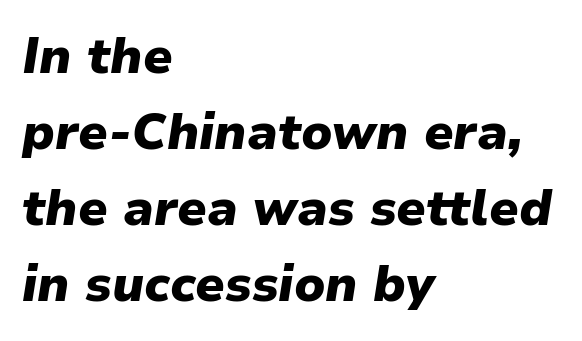
The image shows 50 px heavy type, italic (leaning right); set left-aligned, normal line spacing (1.52x), normal letter spacing, not underlined; low stroke contrast and a medium x-height.
